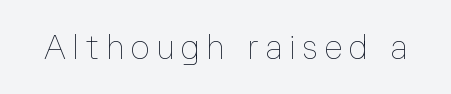
Plain, unruled lines of type. The characters are drawn with everyday or finer stroke widths. These lines have a slow, spaced-out rhythm from letter to letter. These lines were composed using upright roman letters. Character widths vary here, with narrow letters taking less room than wide ones.
